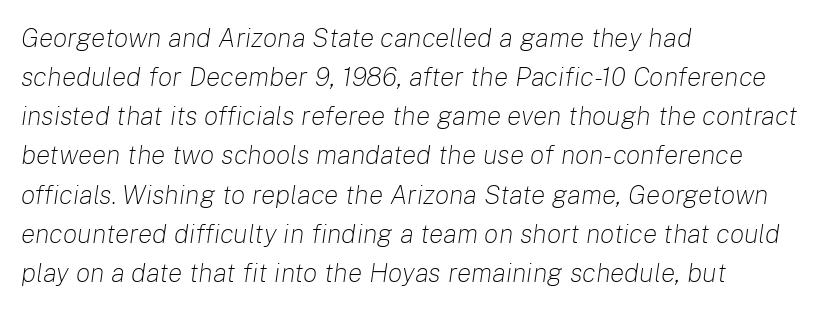
The font's italic variant was chosen for this text. Underlining? Definitely not there. What stands out about the letter spacing? Nothing — it is the standard amount. The passage shown is not bold in any degree. The setting favours the left margin, as ordinary paragraphs usually do. Leading matches the norm, producing a regular column.
